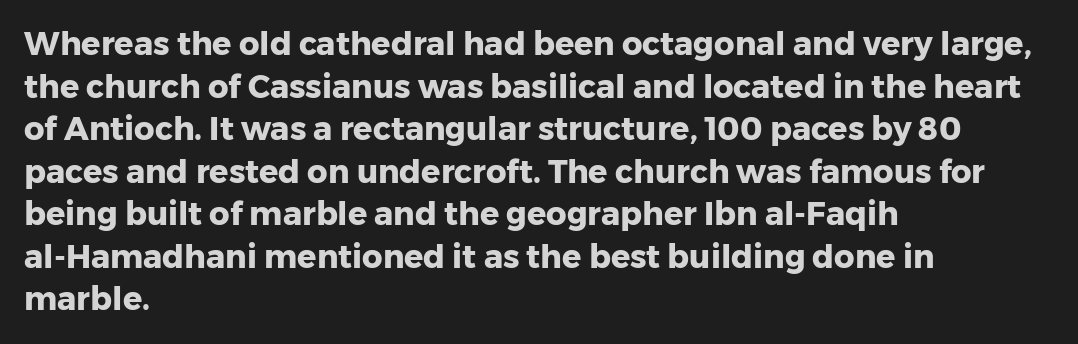
The image shows 32 px heavy sans-serif type, upright; set left-aligned, normal line spacing (1.33x), normal letter spacing, not underlined; low stroke contrast and a medium x-height.
